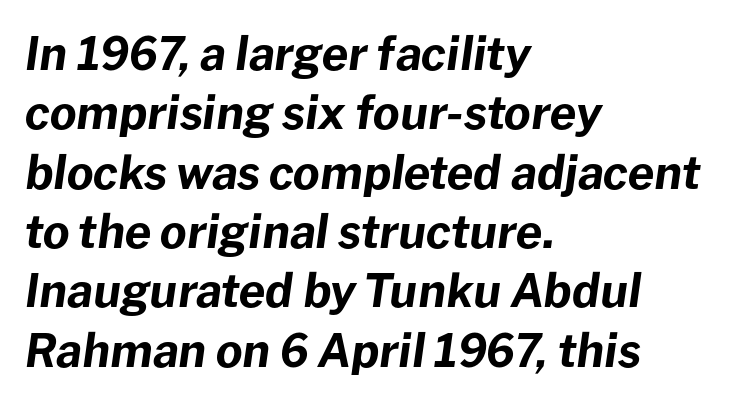
Q: Is the text bold? A: Yes.
Q: Is the text italic (slanted)? A: Yes, it leans right by about 8 degrees.
Q: Is the text underlined? A: No.
Q: How is the paragraph aligned? A: Left-aligned.
Q: Is the spacing between letters normal or unusually wide? A: Normal.
Q: Is the spacing between lines tight, normal or loose? A: Normal.
Q: Width (condensed, normal, or wide)? A: Normal.
Q: Stroke contrast? A: Low.
Q: x-height? A: Medium.
Q: Monospaced? A: No.
